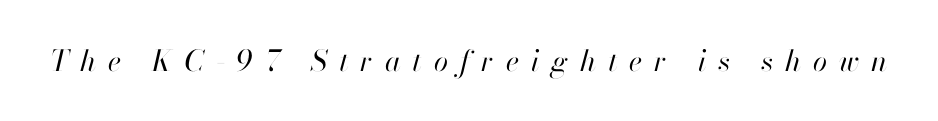
{"italic": "yes", "lean": "right", "slant_degrees": 13, "bold": "no", "weight": "regular", "width": "normal", "stroke_contrast": "high", "x_height": "small", "monospaced": "no", "underline": "no", "letter_spacing": "wide", "letter_spacing_em": 0.41, "glyph_px": 29}
